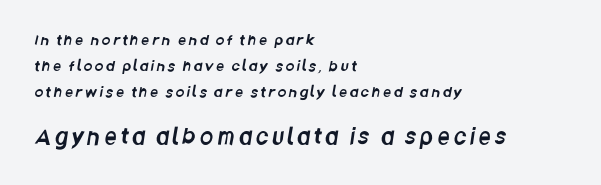
{"underline": "no", "align": "left", "line_spacing_ratio": 1.85, "letter_spacing": "wide", "letter_spacing_em": 0.2, "larger_block": "second", "size_ratio": 1.5, "glyph_px": 21}
